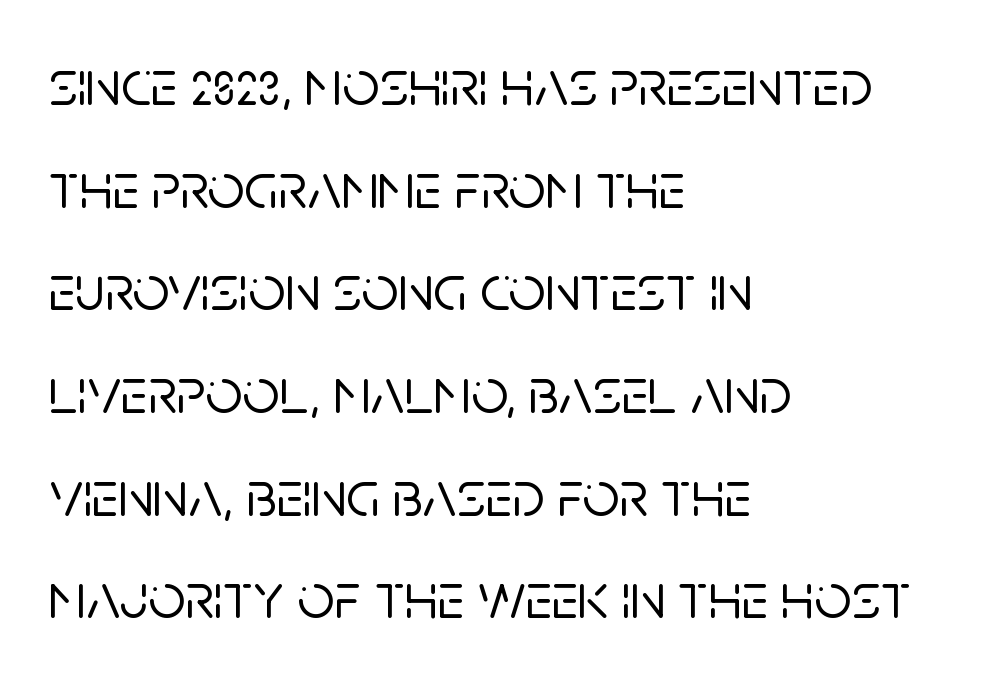
Q: Is the text italic (slanted)? A: No, it is upright.
Q: Is the typeface a serif or a sans-serif typeface? A: Sans-serif.
Q: Is the text underlined? A: No.
Q: How is the paragraph aligned? A: Left-aligned.
Q: Is the spacing between letters normal or unusually wide? A: Normal.
Q: Is the spacing between lines tight, normal or loose? A: Normal.
Q: Width (condensed, normal, or wide)? A: Normal.
Q: Stroke contrast? A: Low.
Q: x-height? A: Large.
Q: Monospaced? A: No.
